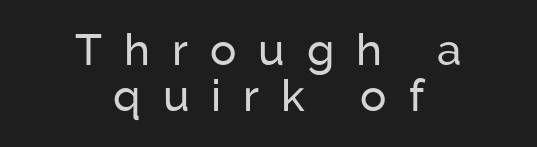
The glyphs are unaccompanied by any horizontal stroke below them. Glyph-to-glyph distance is far greater than everyday printed text. Compared with typical paragraphs, the rows here are closer together. Horizontal alignment here is central, giving a formal, balanced look.
